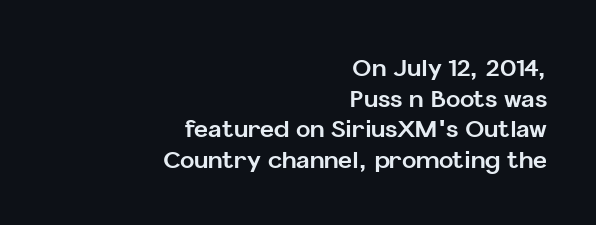
{"italic": "no", "bold": "yes", "underline": "no", "align": "right", "line_spacing": "normal", "line_spacing_ratio": 1.28, "letter_spacing": "normal", "letter_spacing_em": 0.0, "glyph_px": 24}
